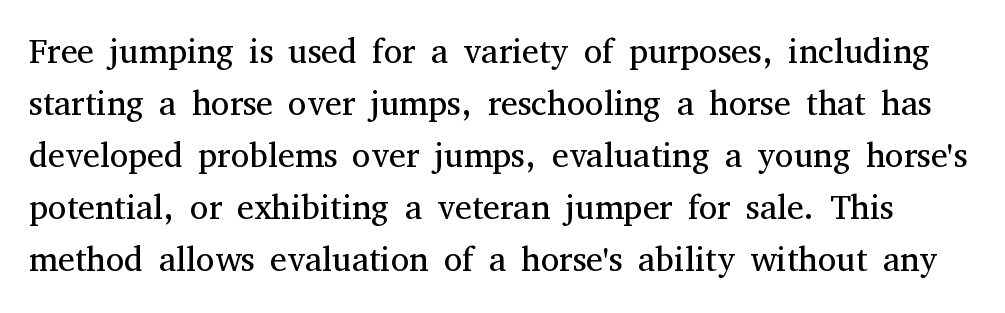
These lines are rendered in a variable-pitch font. Check under the words: just untouched page. The passage shown stacks its lines at a standard gap. Tall strokes in this sample are plumb rather than angled. What stands out about the letter spacing? Nothing — it is the standard amount.
